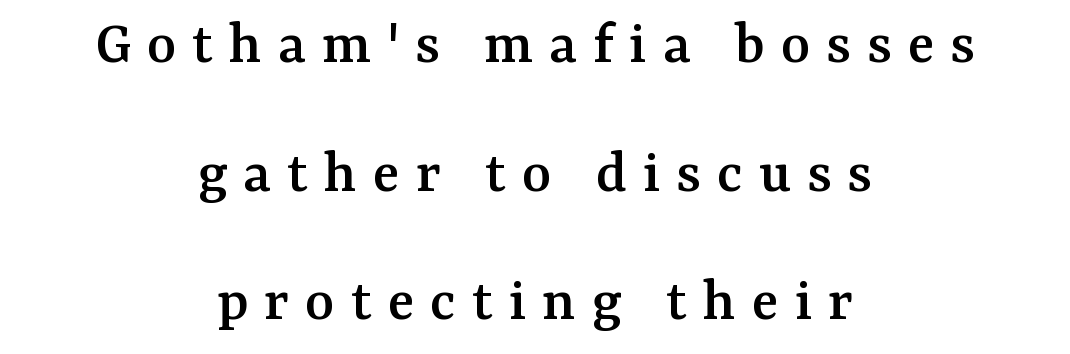
You could not count columns in this text — the font is proportionally spaced. Note: serifs present on the glyphs. Letter spacing: wide. This sample uses an upright cut, with every glyph sitting square on the baseline. Is there much room between lines? Yes — plenty of vertical air separates them. The rendering positions every line midway between the sides.
